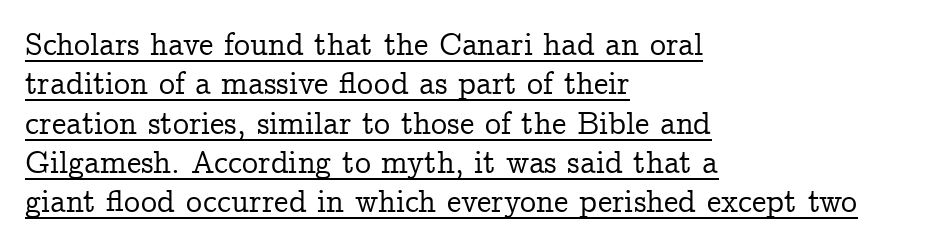
{"serif": "yes", "italic": "no", "width": "normal", "stroke_contrast": "low", "x_height": "medium", "monospaced": "no", "underline": "yes", "align": "left", "line_spacing_ratio": 1.23, "letter_spacing": "normal", "letter_spacing_em": 0.0, "glyph_px": 32}
